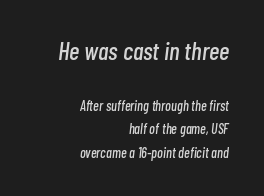
Q: Is the text italic (slanted)? A: Yes, it leans right by about 7 degrees.
Q: Is the text underlined? A: No.
Q: How is the paragraph aligned? A: Right-aligned.
Q: Is the spacing between letters normal or unusually wide? A: Normal.
Q: Is the spacing between lines tight, normal or loose? A: Normal.
Q: Which block of text is set in a larger size, the first (top) or the second (bottom)? A: The first (top) one.
